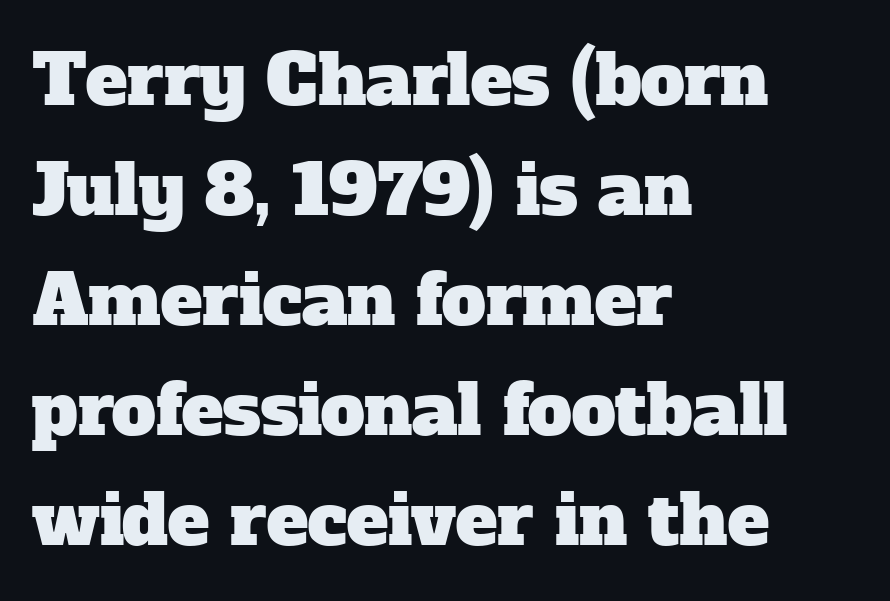
In terms of leading, this rendering sits right in the middle. Is this a fixed-width face? No — the glyphs have proportional, varying widths. Are there feet on the stems? There are — it's a serif. This rendering features lettering with no underline. Does the copy run flush right? No — it runs flush left.
